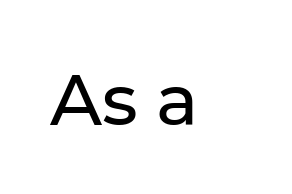
Q: Is the text italic (slanted)? A: No, it is upright.
Q: Is the typeface a serif or a sans-serif typeface? A: Sans-serif.
Q: Is the text underlined? A: No.
Q: Is the spacing between letters normal or unusually wide? A: Normal.
Q: Width (condensed, normal, or wide)? A: Normal.
Q: Stroke contrast? A: Low.
Q: x-height? A: Medium.
Q: Monospaced? A: No.
